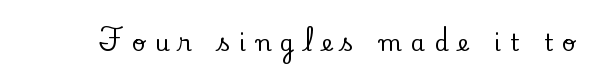
Q: Is the text italic (slanted)? A: No, it is upright.
Q: Is the text underlined? A: No.
Q: Is the spacing between letters normal or unusually wide? A: Unusually wide.
